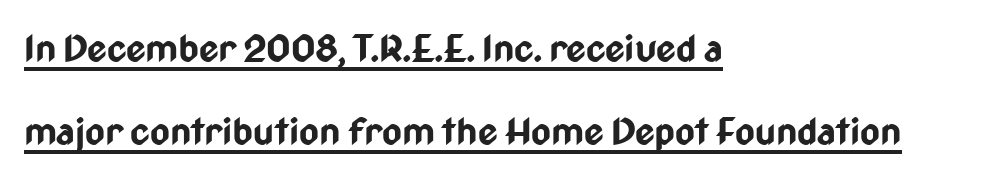
Q: Is the text bold? A: Yes.
Q: Is the text italic (slanted)? A: No, it is upright.
Q: Is the typeface a serif or a sans-serif typeface? A: Sans-serif.
Q: Is the text underlined? A: Yes.
Q: How is the paragraph aligned? A: Left-aligned.
Q: Is the spacing between letters normal or unusually wide? A: Normal.
Q: Is the spacing between lines tight, normal or loose? A: Loose.
Q: Width (condensed, normal, or wide)? A: Condensed.
Q: Stroke contrast? A: Low.
Q: x-height? A: Medium.
Q: Monospaced? A: No.
